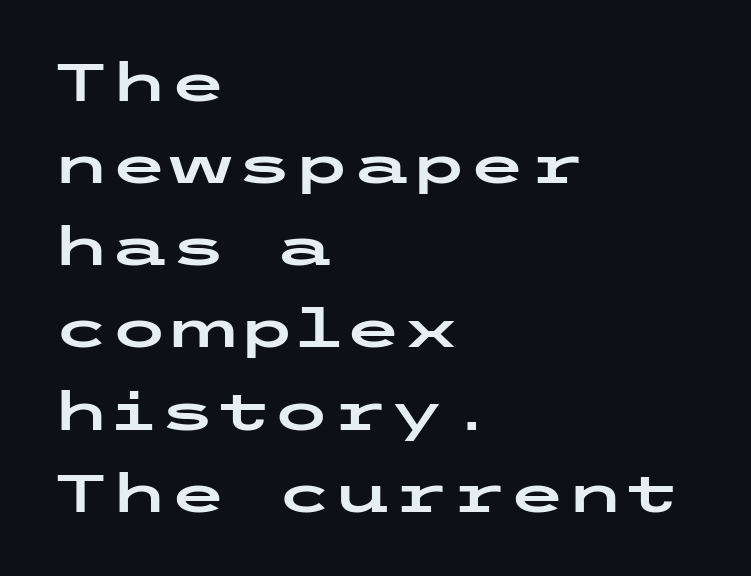
{"serif": "no", "italic": "no", "width": "wide", "stroke_contrast": "low", "x_height": "medium", "underline": "no", "align": "left", "line_spacing": "normal", "line_spacing_ratio": 1.55, "letter_spacing": "normal", "letter_spacing_em": 0.0, "glyph_px": 53}
